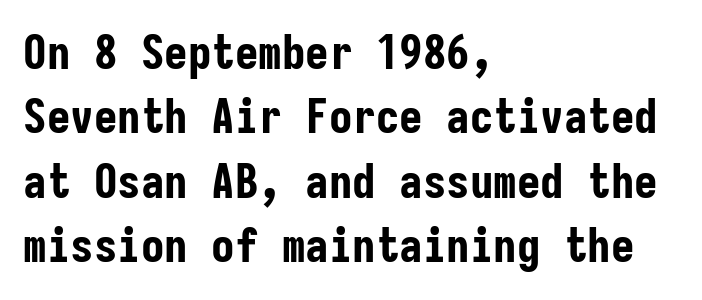
You can tell it's not italic because the verticals are truly vertical. The passage shown is typed in a monospace face where columns stay perfectly aligned. Plenty of ink on the page — the face is bold. The setting favours the left margin, as ordinary paragraphs usually do. Anything drawn beneath the words? Only blank space. Honestly, the row spacing looks completely unremarkable.
